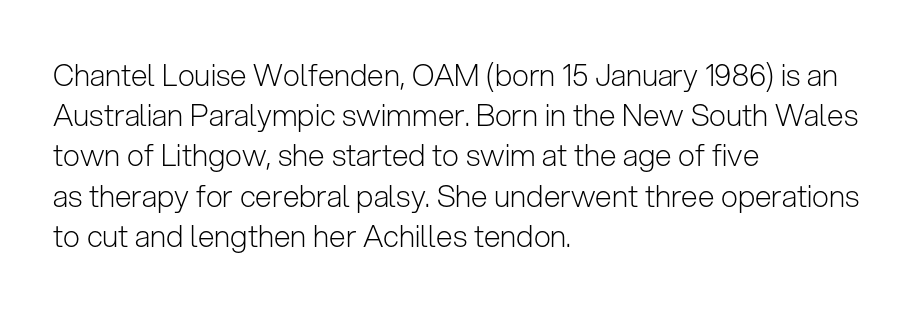
{"serif": "no", "italic": "no", "bold": "no", "weight": "light", "width": "normal", "stroke_contrast": "low", "x_height": "medium", "monospaced": "no", "underline": "no", "align": "left", "line_spacing": "normal", "line_spacing_ratio": 1.34, "letter_spacing": "normal", "letter_spacing_em": 0.0, "glyph_px": 30}
